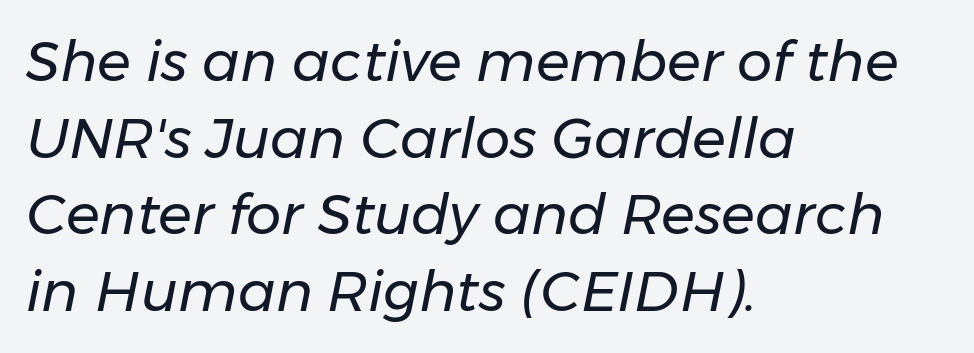
Q: Is the text bold? A: No.
Q: Is the text italic (slanted)? A: Yes, it leans right by about 11 degrees.
Q: Is the text underlined? A: No.
Q: How is the paragraph aligned? A: Left-aligned.
Q: Is the spacing between letters normal or unusually wide? A: Normal.
Q: Is the spacing between lines tight, normal or loose? A: Normal.
Q: Width (condensed, normal, or wide)? A: Normal.
Q: Stroke contrast? A: Low.
Q: x-height? A: Medium.
Q: Monospaced? A: No.
